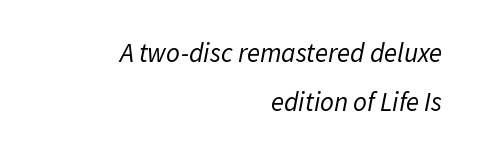
{"italic": "yes", "lean": "right", "slant_degrees": 11, "bold": "no", "underline": "no", "align": "right", "line_spacing_ratio": 1.82, "letter_spacing": "normal", "letter_spacing_em": 0.0, "glyph_px": 27}
